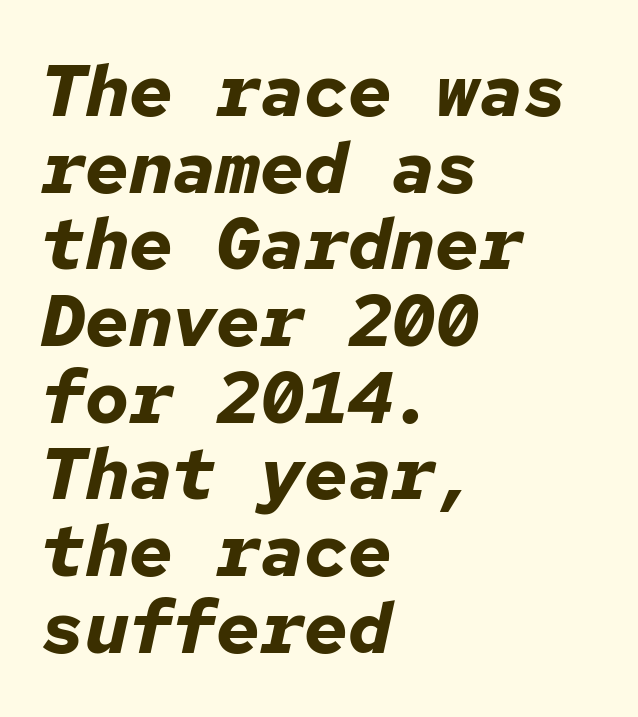
This sample has the even, mechanical cadence of fixed-width lettering. These lines carry a lot of weight — the face is fully bold. The paragraph shown leans on its left margin. When letters slant like this, we call the style italic. Horizontal bands of white between lines are thin slivers.
